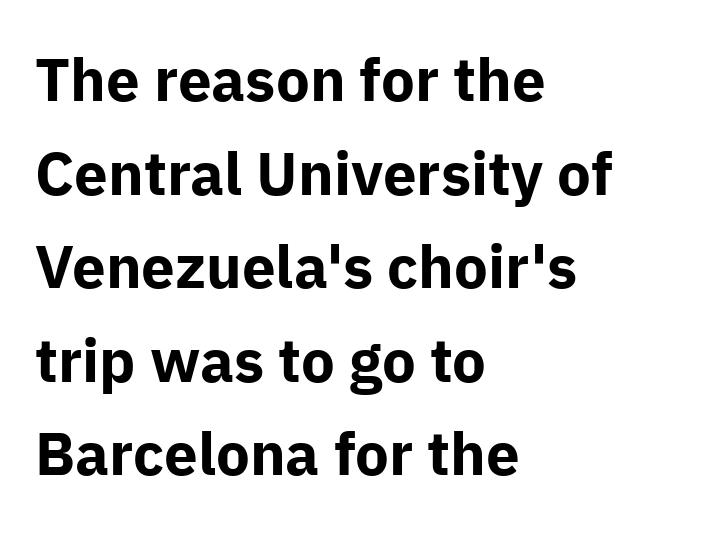
The image shows 60 px bold sans-serif type, upright; set left-aligned, normal line spacing (1.56x), normal letter spacing, not underlined; low stroke contrast and a medium x-height.
